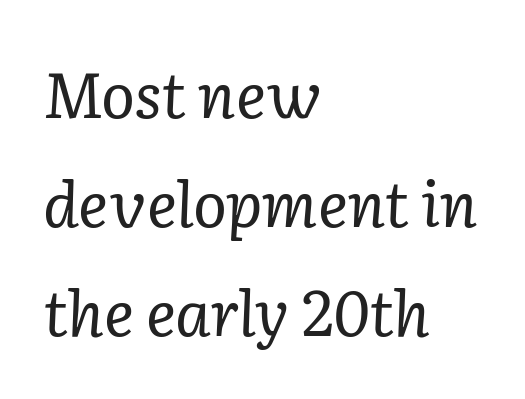
The image shows 63 px regular-weight serif type, italic (leaning right); set left-aligned, line spacing 1.73x, normal letter spacing, not underlined; low stroke contrast and a medium x-height.
